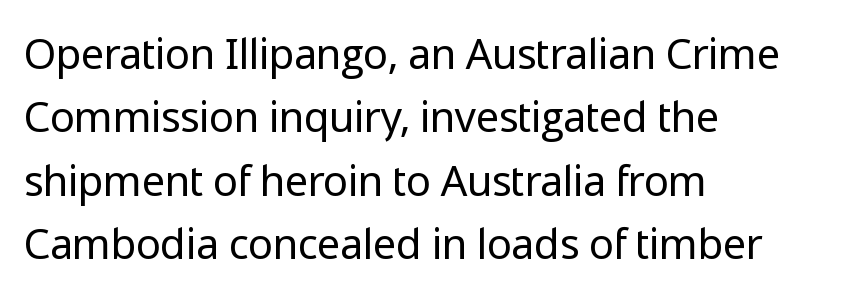
The image shows 42 px regular-weight sans-serif type, upright; set left-aligned, normal line spacing (1.51x), normal letter spacing, not underlined; low stroke contrast and a medium x-height.
